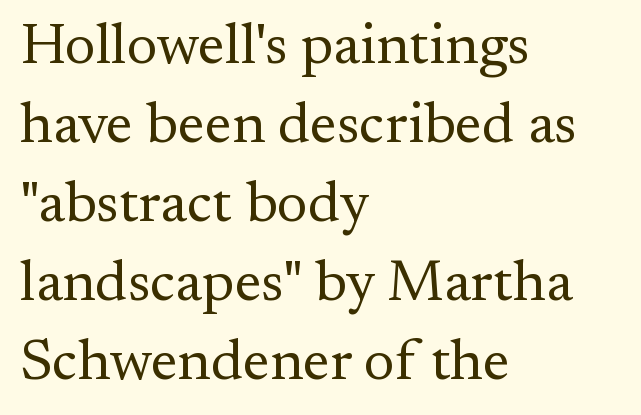
{"serif": "yes", "italic": "no", "bold": "no", "weight": "regular", "width": "normal", "stroke_contrast": "medium", "x_height": "small", "monospaced": "no", "underline": "no", "align": "left", "line_spacing": "normal", "line_spacing_ratio": 1.36, "letter_spacing": "normal", "letter_spacing_em": 0.0, "glyph_px": 58}
